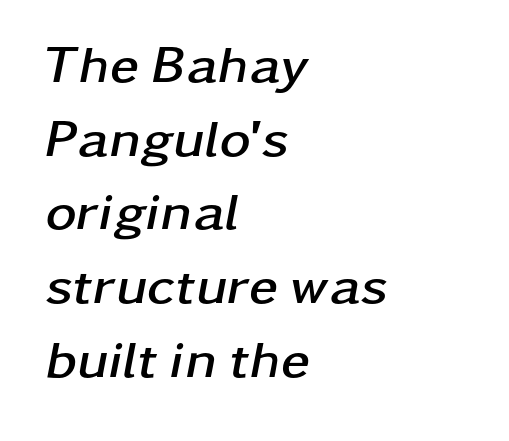
Q: Is the text bold? A: Yes.
Q: Is the text italic (slanted)? A: Yes, it leans right by about 11 degrees.
Q: Is the text underlined? A: No.
Q: How is the paragraph aligned? A: Left-aligned.
Q: Is the spacing between letters normal or unusually wide? A: Normal.
Q: Is the spacing between lines tight, normal or loose? A: Normal.
Q: Width (condensed, normal, or wide)? A: Wide.
Q: Stroke contrast? A: Low.
Q: x-height? A: Medium.
Q: Monospaced? A: No.
